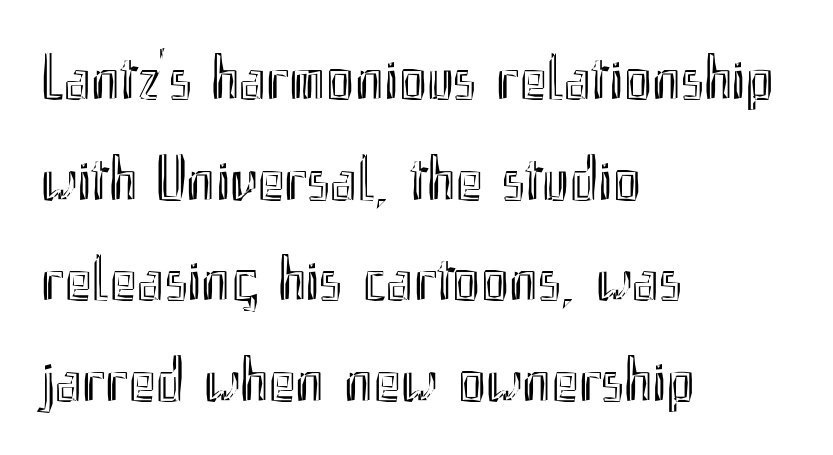
The image shows 65 px condensed type, upright; set left-aligned, normal line spacing (1.55x), normal letter spacing, not underlined; a small x-height.
